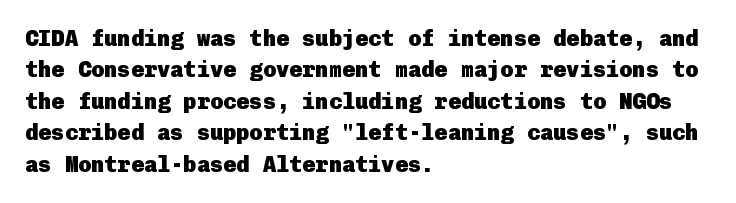
The image shows 22 px bold type, upright; set left-aligned, normal line spacing (1.43x), normal letter spacing, not underlined.
